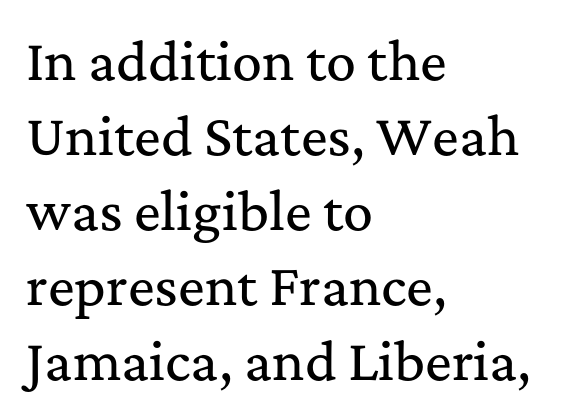
The image shows 50 px serif type, upright; set left-aligned, normal line spacing (1.5x), normal letter spacing, not underlined; medium stroke contrast and a medium x-height.
